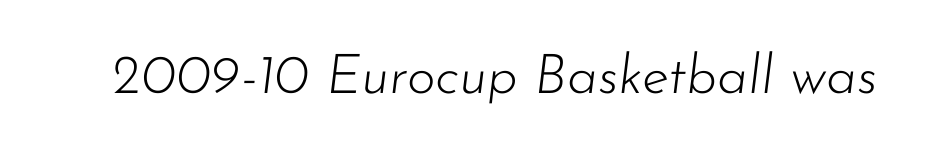
{"italic": "yes", "lean": "right", "slant_degrees": 7, "bold": "no", "weight": "light", "width": "normal", "stroke_contrast": "low", "x_height": "small", "monospaced": "no", "underline": "no", "letter_spacing": "normal", "letter_spacing_em": 0.0, "glyph_px": 55}
